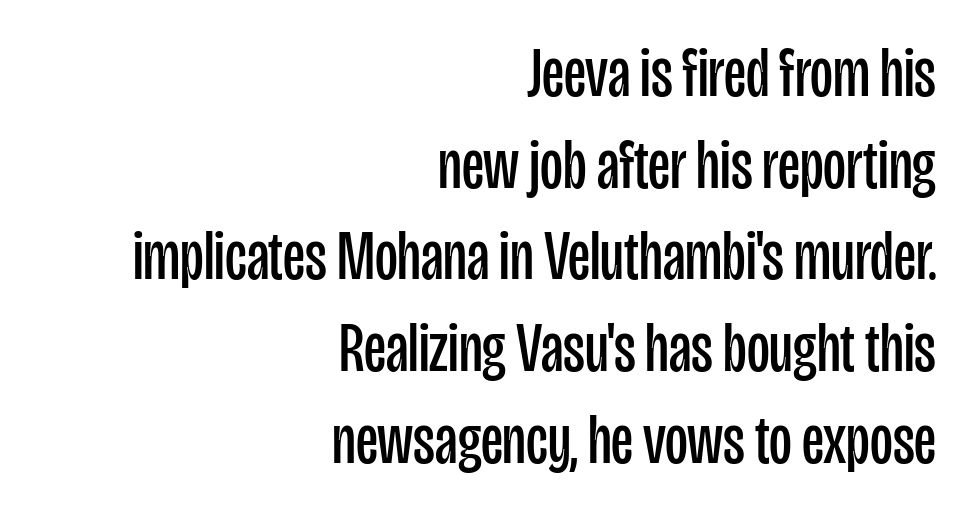
{"serif": "no", "italic": "no", "bold": "no", "weight": "regular", "width": "condensed", "stroke_contrast": "low", "x_height": "large", "monospaced": "no", "underline": "no", "align": "right", "line_spacing": "normal", "line_spacing_ratio": 1.31, "letter_spacing": "normal", "letter_spacing_em": 0.0, "glyph_px": 70}
